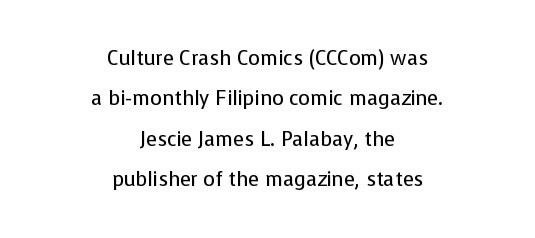
Heaviness? Minimal to ordinary, like unemphasized prose. Letters rest on an invisible, unmarked baseline. Airy leading. Tall strokes in this sample are plumb rather than angled. The whitespace from short lines is split evenly between both sides.
